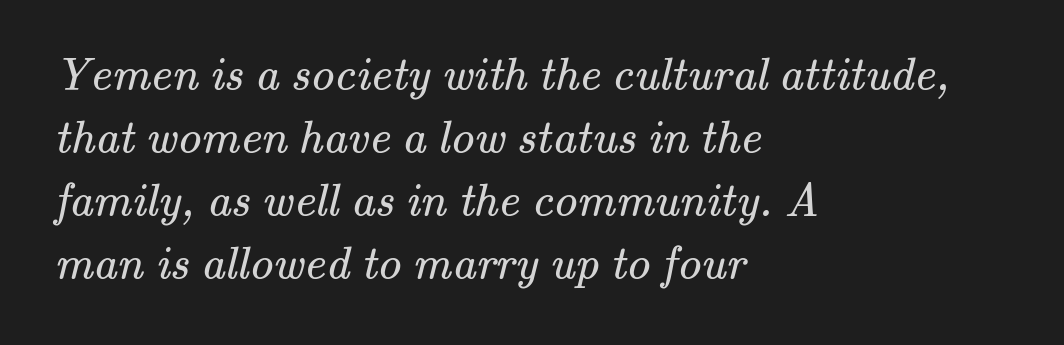
{"serif": "yes", "bold": "no", "weight": "regular", "width": "normal", "stroke_contrast": "medium", "x_height": "small", "monospaced": "no", "underline": "no", "align": "left", "line_spacing": "normal", "line_spacing_ratio": 1.34, "letter_spacing": "normal", "letter_spacing_em": 0.0, "glyph_px": 47}
